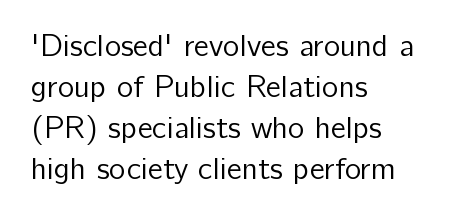
Vertical stems look standard width or narrower in stroke. Spacing verdict: proportional, widths tailored to each character. What stands out about the letter spacing? Nothing — it is the standard amount. This rendering employs a face without finishing strokes, i.e., a sans-serif. The string is rendered with underlining switched off.
